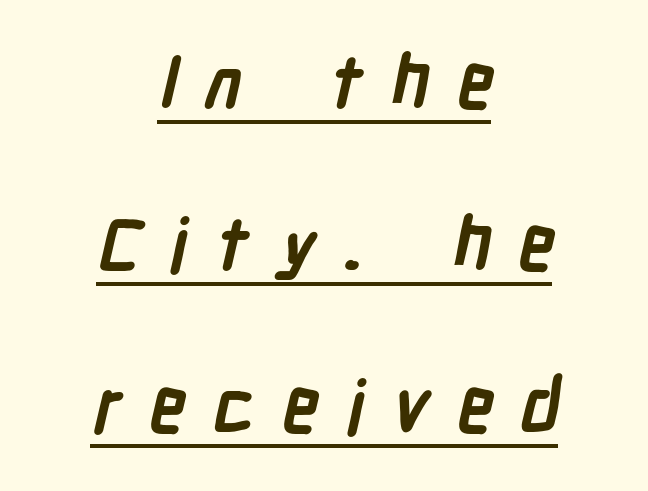
{"serif": "no", "bold": "yes", "weight": "semibold", "width": "condensed", "stroke_contrast": "low", "x_height": "medium", "monospaced": "no", "underline": "yes", "align": "center", "line_spacing": "loose", "line_spacing_ratio": 2.22, "letter_spacing": "wide", "letter_spacing_em": 0.37, "glyph_px": 73}
